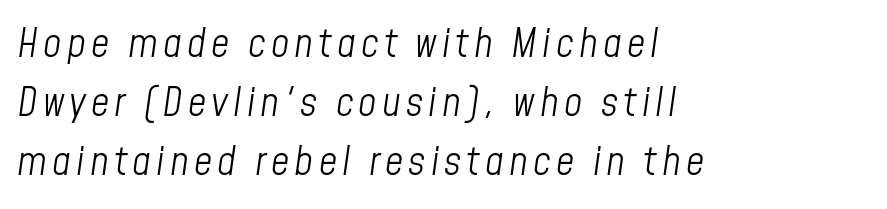
{"italic": "yes", "lean": "right", "slant_degrees": 8, "bold": "no", "weight": "light", "width": "condensed", "stroke_contrast": "low", "x_height": "medium", "monospaced": "no", "underline": "no", "align": "left", "line_spacing": "normal", "line_spacing_ratio": 1.47, "glyph_px": 40}
